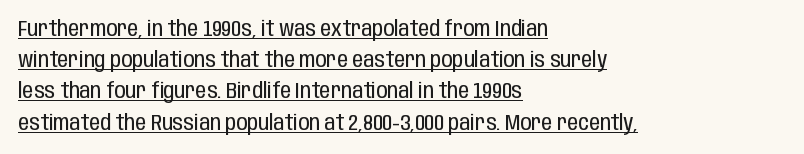
{"italic": "no", "bold": "no", "underline": "yes", "align": "left", "line_spacing": "normal", "line_spacing_ratio": 1.42, "letter_spacing": "normal", "letter_spacing_em": 0.0, "glyph_px": 22}
